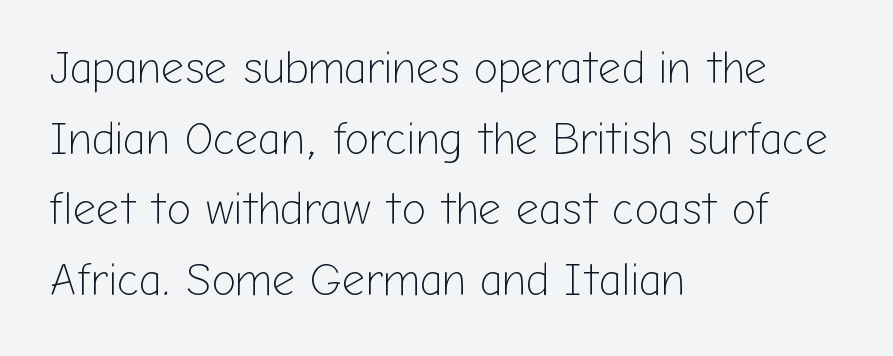
Q: Is the text bold? A: No.
Q: Is the text italic (slanted)? A: No, it is upright.
Q: Is the typeface a serif or a sans-serif typeface? A: Sans-serif.
Q: Is the text underlined? A: No.
Q: How is the paragraph aligned? A: Left-aligned.
Q: Is the spacing between letters normal or unusually wide? A: Normal.
Q: Is the spacing between lines tight, normal or loose? A: Normal.
Q: Width (condensed, normal, or wide)? A: Normal.
Q: Stroke contrast? A: Low.
Q: x-height? A: Medium.
Q: Monospaced? A: No.
